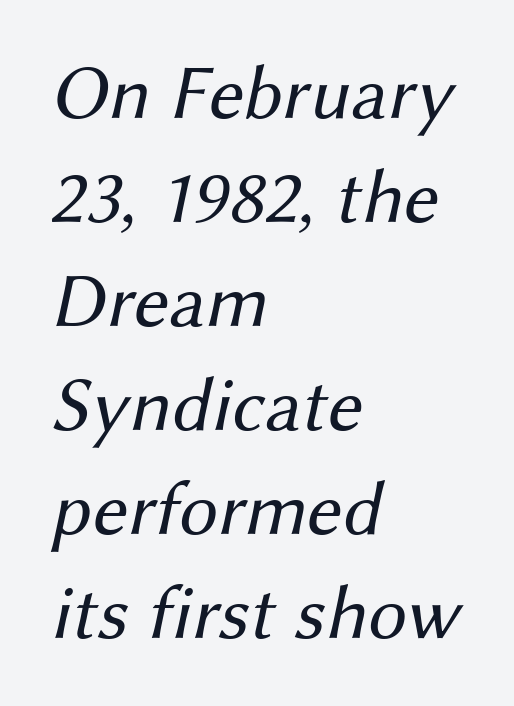
The image shows 77 px regular-weight sans-serif type; set left-aligned, normal line spacing (1.35x), normal letter spacing, not underlined; medium stroke contrast and a medium x-height.
